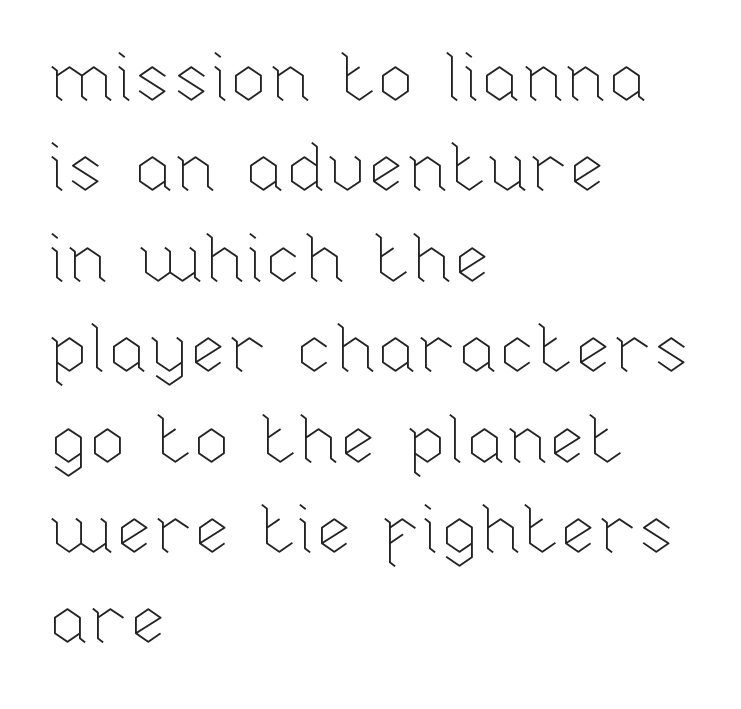
The letters advance in unequal steps, a hallmark of proportional type. Italic? Not at all — the glyphs are vertical. A typesetter would call this leading conventional body-copy spacing. Vertical stems look standard width or narrower in stroke.
